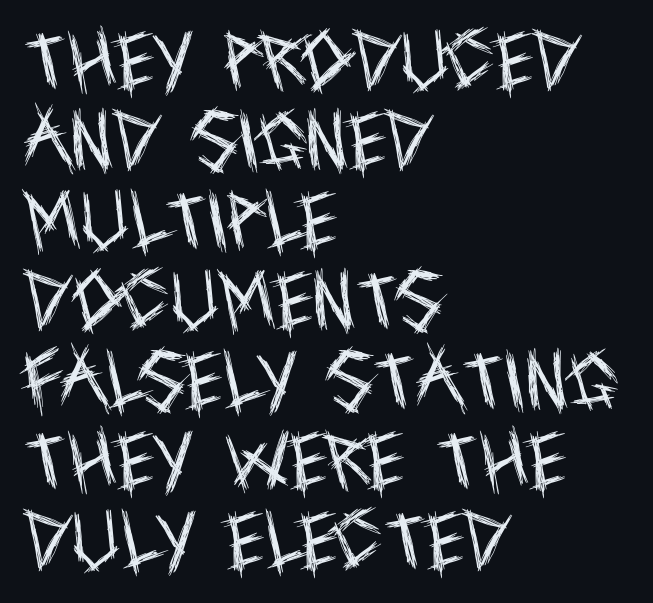
{"serif": "no", "italic": "no", "bold": "no", "weight": "regular", "width": "condensed", "x_height": "large", "monospaced": "no", "underline": "no", "align": "left", "line_spacing_ratio": 1.23, "letter_spacing": "normal", "letter_spacing_em": 0.0, "glyph_px": 65}
